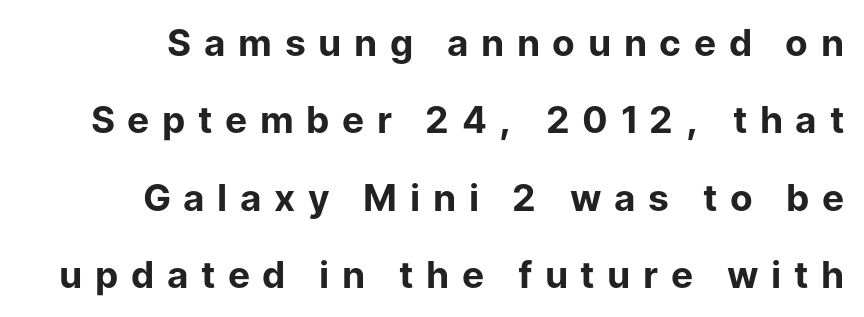
{"serif": "no", "italic": "no", "bold": "yes", "weight": "bold", "width": "normal", "stroke_contrast": "low", "x_height": "medium", "monospaced": "no", "underline": "no", "line_spacing": "loose", "line_spacing_ratio": 2.09, "letter_spacing": "wide", "letter_spacing_em": 0.34, "glyph_px": 37}
